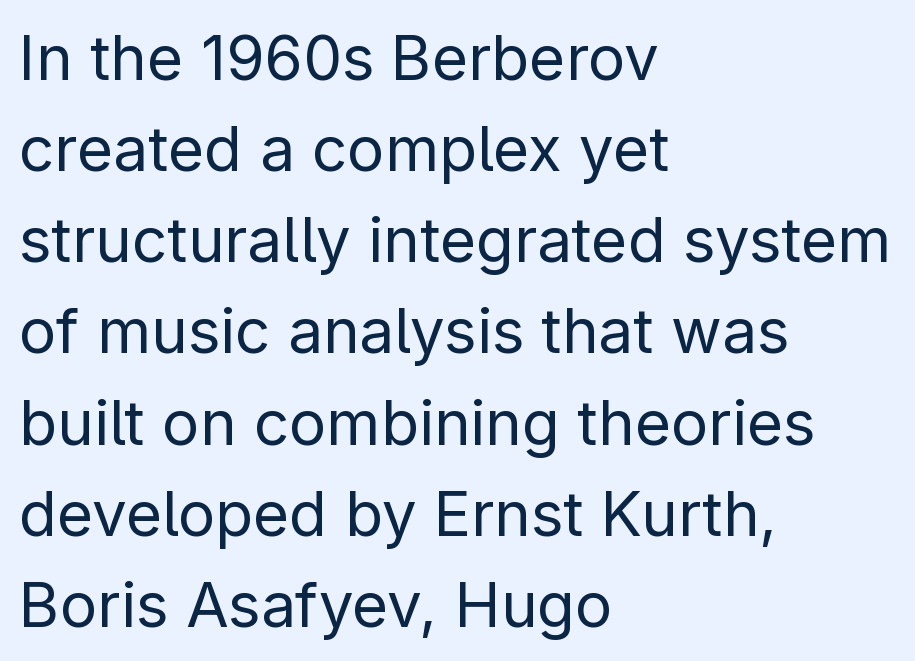
Lines of text with bare space underneath. The lettering holds an erect, upright posture throughout. The type family on display is of the sans-serif kind. These lines are set flush left with a ragged right edge. The strokes carry an ordinary text weight at most.
